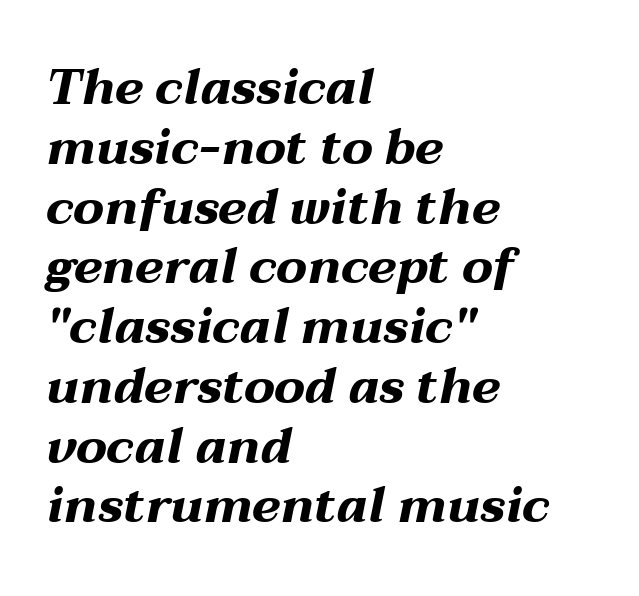
Typographic density is high because the face is bold. Letter spacing: default. The passage is arranged the way most books set body copy — flush left. Lines of text with bare space underneath. The letters are slanted; this is an italic face.
